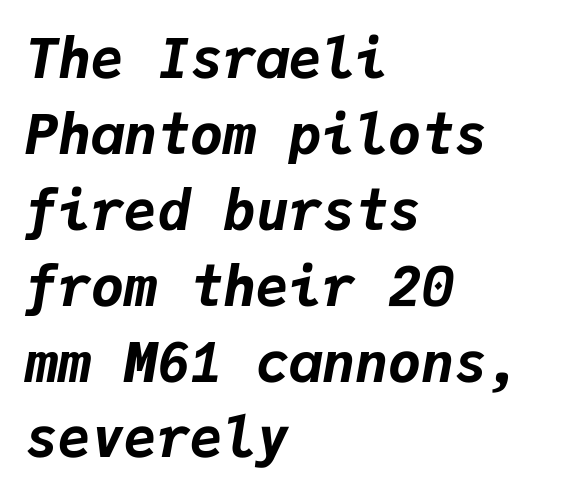
{"italic": "yes", "lean": "right", "slant_degrees": 9, "bold": "yes", "weight": "bold", "width": "normal", "stroke_contrast": "low", "x_height": "medium", "monospaced": "yes", "underline": "no", "align": "left", "line_spacing": "normal", "line_spacing_ratio": 1.38, "letter_spacing": "normal", "letter_spacing_em": 0.0, "glyph_px": 55}
